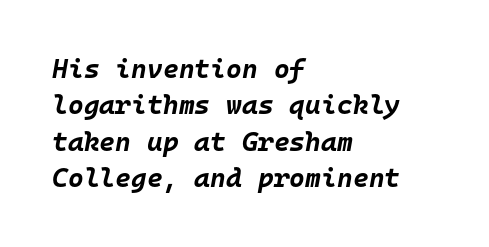
Q: Is the text bold? A: Yes.
Q: Is the text italic (slanted)? A: Yes, it leans right by about 10 degrees.
Q: Is the text underlined? A: No.
Q: How is the paragraph aligned? A: Left-aligned.
Q: Is the spacing between letters normal or unusually wide? A: Normal.
Q: Is the spacing between lines tight, normal or loose? A: Normal.
